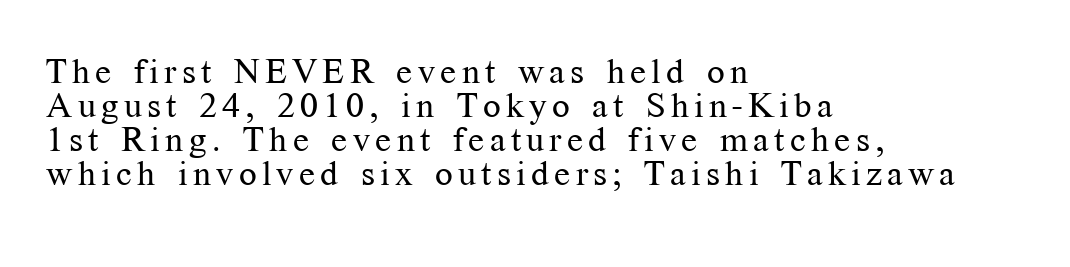
The image shows 35 px regular-weight serif type, upright; set left-aligned, tight line spacing (0.97x), not underlined; medium stroke contrast and a medium x-height.
